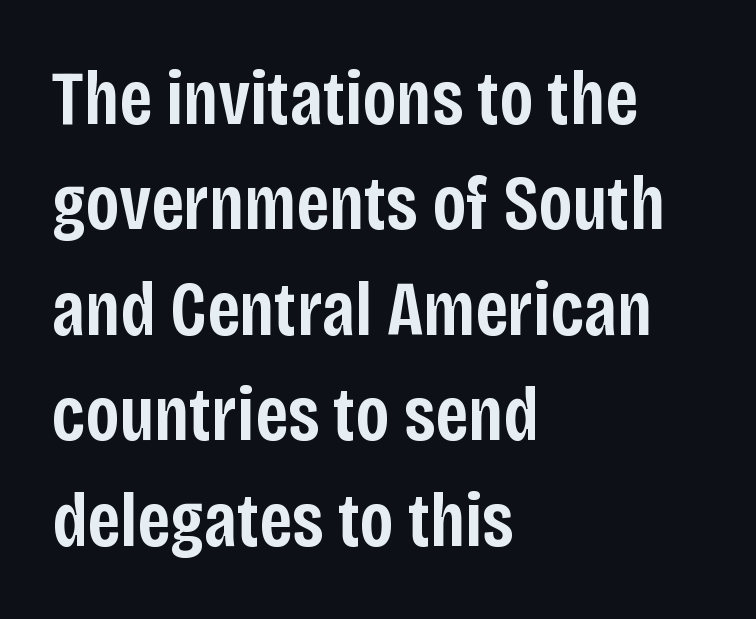
{"serif": "no", "italic": "no", "bold": "semi", "weight": "semibold", "width": "condensed", "stroke_contrast": "low", "x_height": "large", "monospaced": "no", "underline": "no", "align": "left", "line_spacing": "normal", "line_spacing_ratio": 1.37, "letter_spacing": "normal", "letter_spacing_em": 0.0, "glyph_px": 77}
